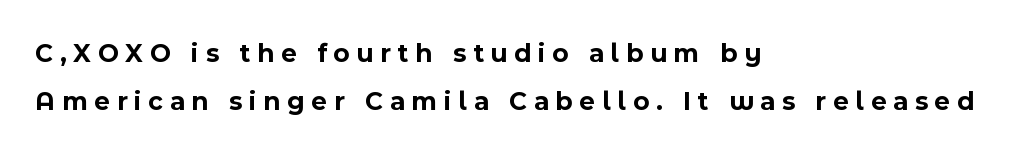
{"italic": "no", "bold": "yes", "underline": "no", "align": "left", "line_spacing_ratio": 1.76, "letter_spacing": "wide", "letter_spacing_em": 0.25, "glyph_px": 27}
